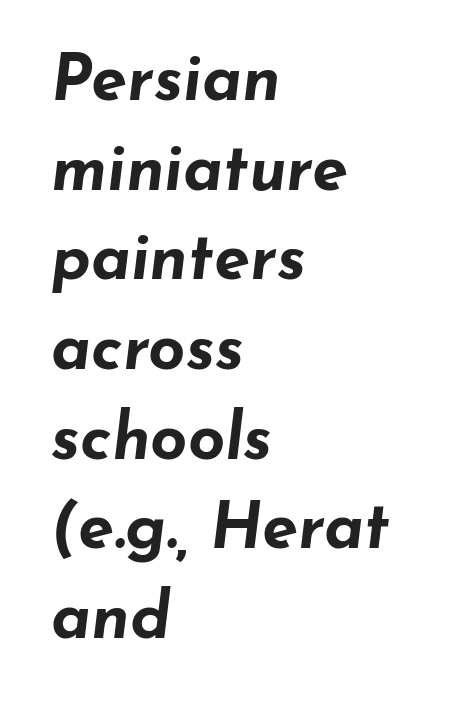
The passage shown leans; its letterforms are oblique. Character widths vary here, with narrow letters taking less room than wide ones. A bare baseline throughout the passage. The rendering uses a moderate line-height, typical for paragraphs.
